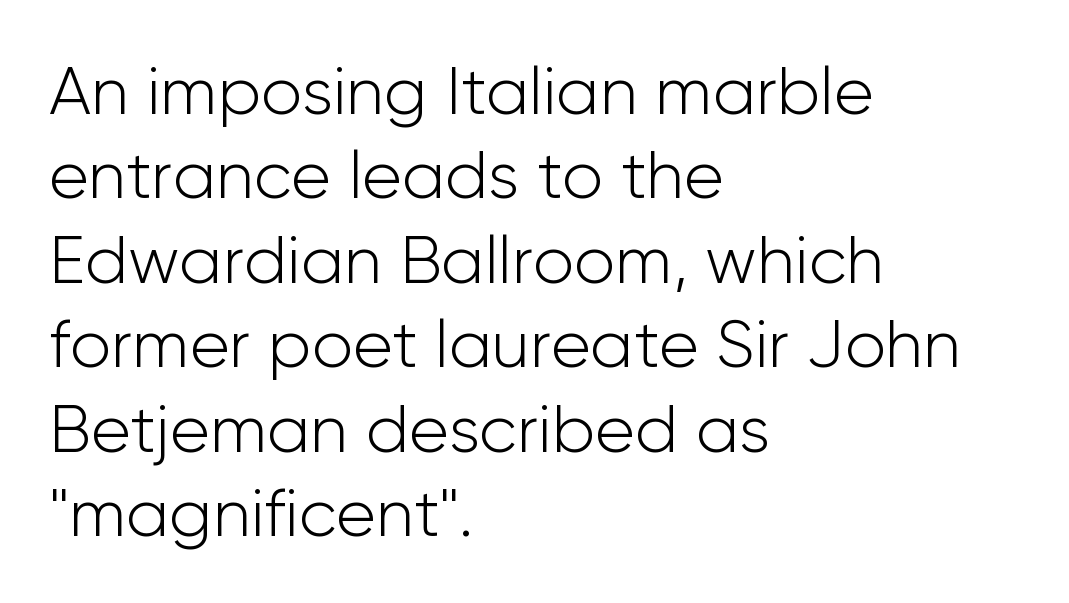
{"serif": "no", "italic": "no", "bold": "no", "weight": "light", "width": "normal", "stroke_contrast": "low", "x_height": "medium", "monospaced": "no", "underline": "no", "align": "left", "line_spacing": "normal", "line_spacing_ratio": 1.26, "letter_spacing": "normal", "letter_spacing_em": 0.0, "glyph_px": 67}
